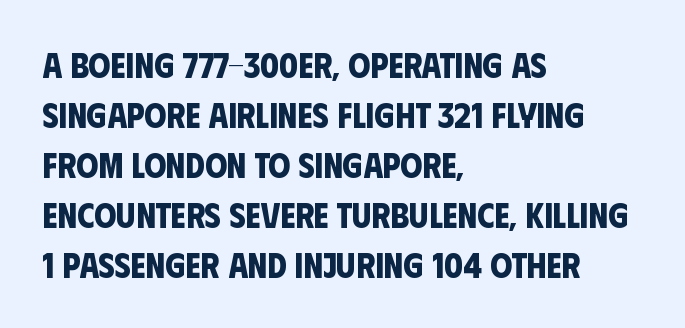
Typographically, this falls in the sans-serif category. The passage is arranged the way most books set body copy — flush left. Here the glyphs are tracked normally, forming tight word shapes. Any mark beneath the type? The region is blank.
